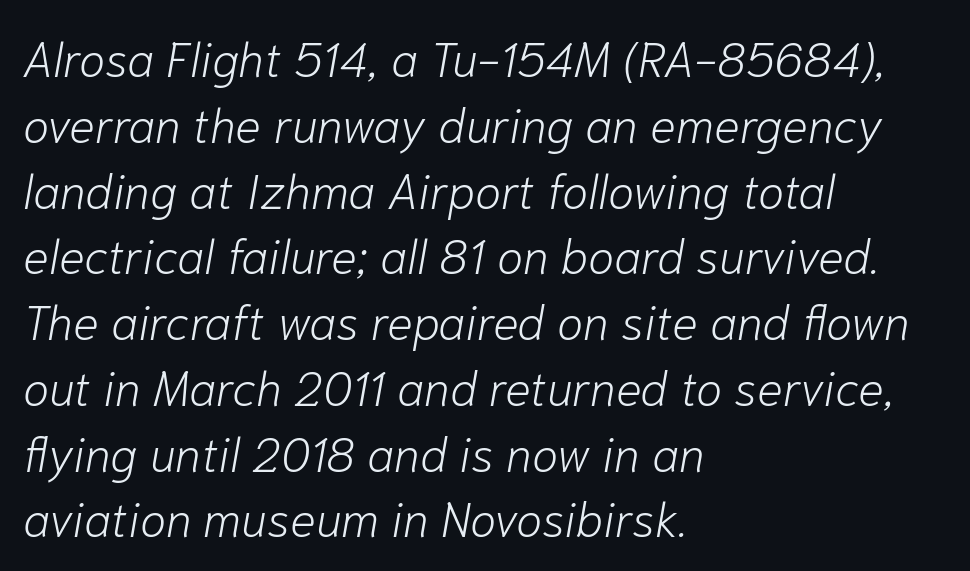
The paragraph shown leans on its left margin. Vertical stems look standard width or narrower in stroke. Think of a printed novel: that variable character pitch is what you see here. There is no visible air inserted between adjacent glyphs.
